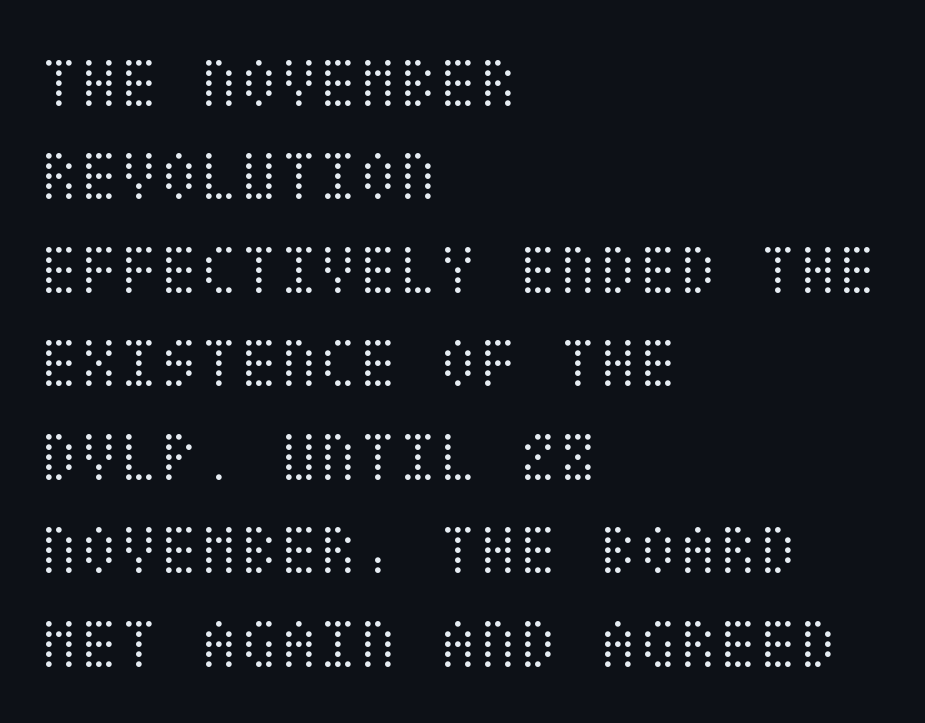
Q: Is the text bold? A: No.
Q: Is the text italic (slanted)? A: No, it is upright.
Q: Is the text underlined? A: No.
Q: How is the paragraph aligned? A: Left-aligned.
Q: Is the spacing between letters normal or unusually wide? A: Normal.
Q: Is the spacing between lines tight, normal or loose? A: Normal.
Q: Width (condensed, normal, or wide)? A: Condensed.
Q: Stroke contrast? A: Medium.
Q: x-height? A: Large.
